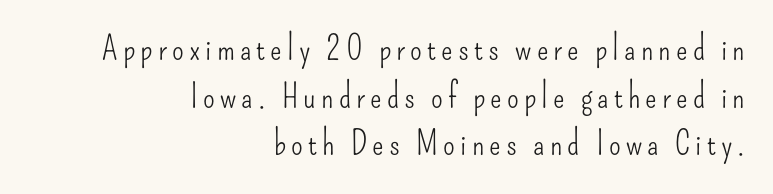
Underlining? Definitely not there. The ragged edge is on the left, which tells us the setting is flush right. The text was rendered using a sans face with plain stroke endings. It's the straight-up-and-down kind of type.
